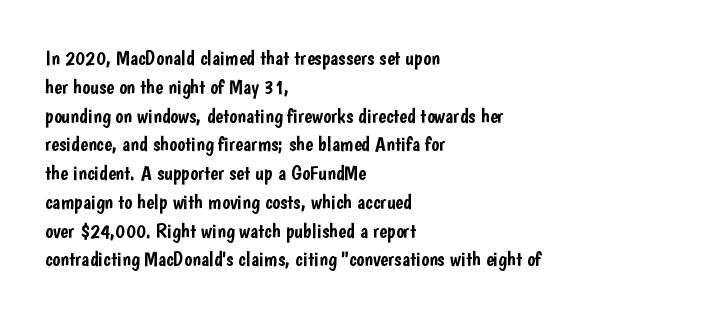
The compositor pushed each line to the left boundary. The strip under each line holds only bare page. When letters stand straight like this, we call the style roman or upright. Letter spacing: default. In terms of leading, this rendering sits right in the middle.
